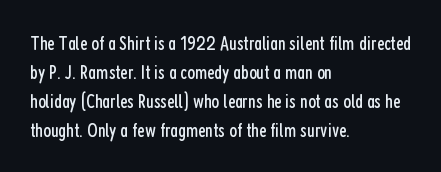
Beneath every word, the page is bare. Stems here are at most as thick as an everyday book face. When letters stand straight like this, we call the style roman or upright. This rendering leaves character spacing at its baseline value. The rendering uses a moderate line-height, typical for paragraphs.
